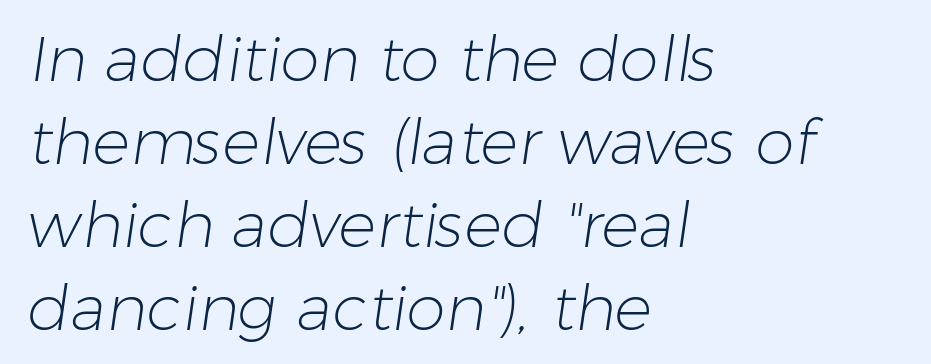
The image shows 63 px light sans-serif type; set left-aligned, normal line spacing (1.32x), normal letter spacing, not underlined; low stroke contrast and a medium x-height.
